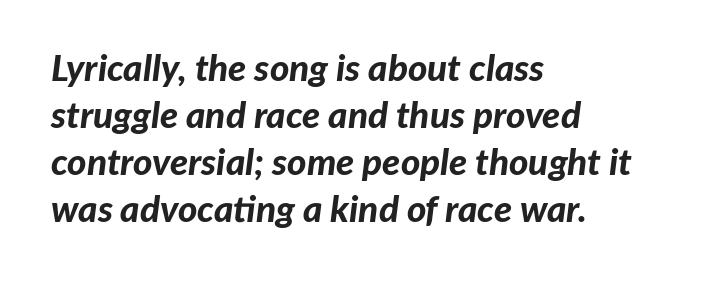
A student would call this left alignment; a typographer would say flush left, rag right. Varying glyph widths throughout — classic text-font behaviour. This rendering leaves character spacing at its baseline value. You'd pick this weight for a headline — it's a proper bold.
